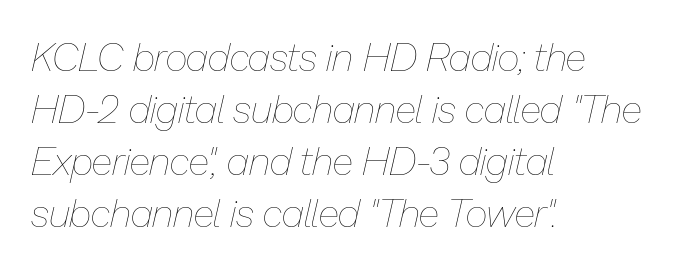
{"italic": "yes", "lean": "right", "slant_degrees": 13, "bold": "no", "weight": "thin", "width": "normal", "stroke_contrast": "low", "x_height": "medium", "monospaced": "no", "underline": "no", "align": "left", "line_spacing": "normal", "line_spacing_ratio": 1.33, "letter_spacing": "normal", "letter_spacing_em": 0.0, "glyph_px": 39}
